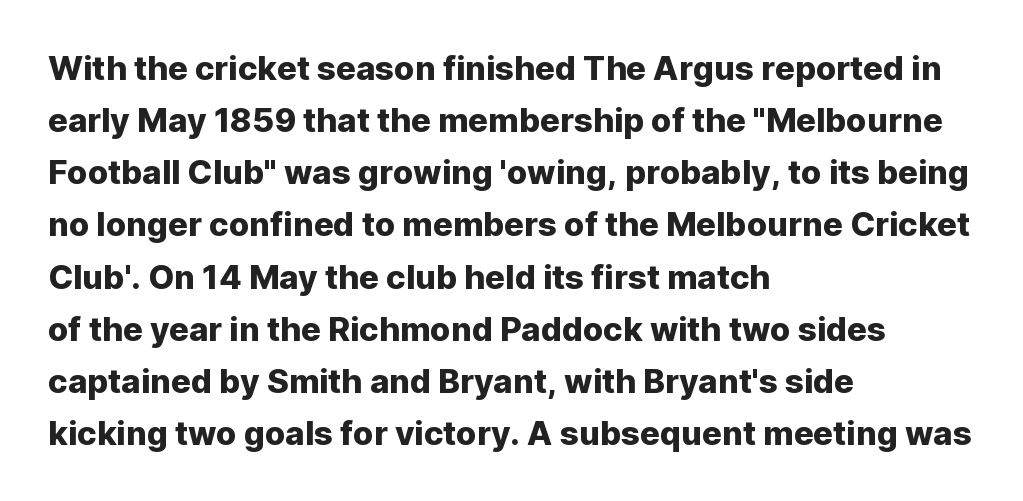
The image shows 33 px sans-serif type, upright; set left-aligned, normal line spacing (1.58x), normal letter spacing, not underlined; low stroke contrast and a medium x-height.
